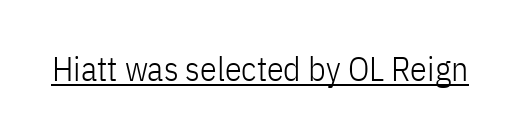
Q: Is the text bold? A: No.
Q: Is the text italic (slanted)? A: No, it is upright.
Q: Is the typeface a serif or a sans-serif typeface? A: Sans-serif.
Q: Is the text underlined? A: Yes.
Q: Is the spacing between letters normal or unusually wide? A: Normal.
Q: Width (condensed, normal, or wide)? A: Condensed.
Q: Stroke contrast? A: Low.
Q: x-height? A: Medium.
Q: Monospaced? A: No.
